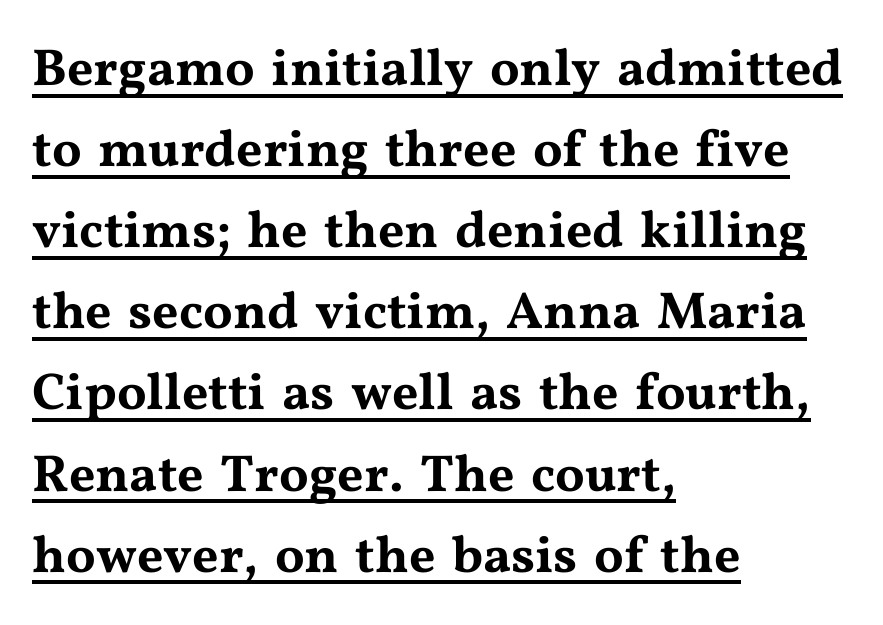
The image shows 52 px wide serif type, upright; set left-aligned, normal line spacing (1.56x), normal letter spacing, underlined; medium stroke contrast and a medium x-height.
